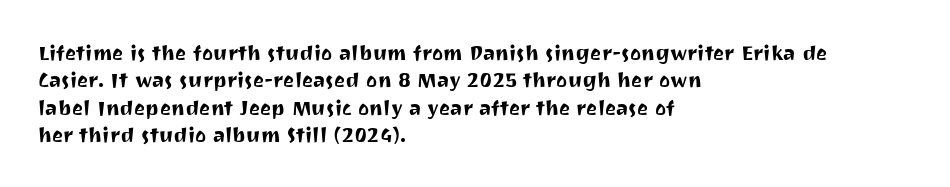
Q: Is the text italic (slanted)? A: No, it is upright.
Q: Is the text underlined? A: No.
Q: How is the paragraph aligned? A: Left-aligned.
Q: Is the spacing between letters normal or unusually wide? A: Normal.
Q: Is the spacing between lines tight, normal or loose? A: Normal.
